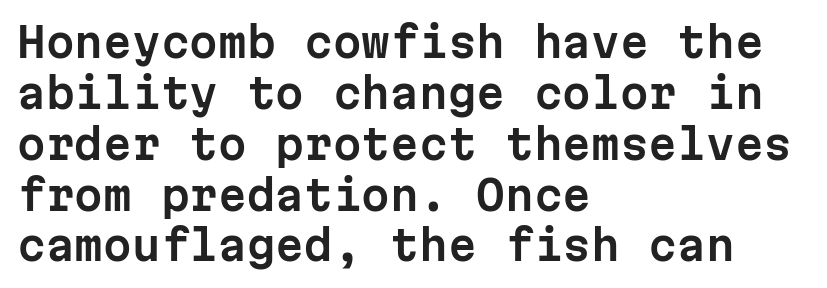
Q: Is the text italic (slanted)? A: No, it is upright.
Q: Is the typeface a serif or a sans-serif typeface? A: Sans-serif.
Q: Is the text underlined? A: No.
Q: How is the paragraph aligned? A: Left-aligned.
Q: Is the spacing between letters normal or unusually wide? A: Normal.
Q: Width (condensed, normal, or wide)? A: Normal.
Q: Stroke contrast? A: Low.
Q: x-height? A: Medium.
Q: Monospaced? A: Yes.
